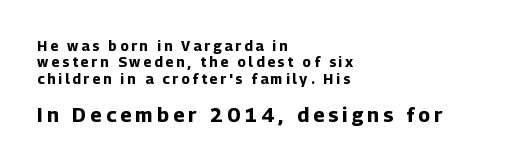
{"italic": "no", "bold": "yes", "underline": "no", "align": "left", "line_spacing_ratio": 1.17, "letter_spacing": "wide", "letter_spacing_em": 0.21, "larger_block": "second", "size_ratio": 1.43, "glyph_px": 20}
